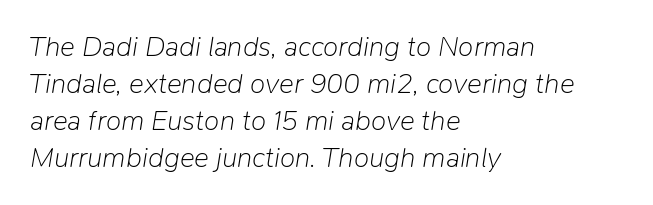
Q: Is the text bold? A: No.
Q: Is the text italic (slanted)? A: Yes, it leans right by about 9 degrees.
Q: Is the text underlined? A: No.
Q: How is the paragraph aligned? A: Left-aligned.
Q: Is the spacing between letters normal or unusually wide? A: Normal.
Q: Is the spacing between lines tight, normal or loose? A: Normal.
Q: Width (condensed, normal, or wide)? A: Normal.
Q: Stroke contrast? A: Low.
Q: x-height? A: Medium.
Q: Monospaced? A: No.
